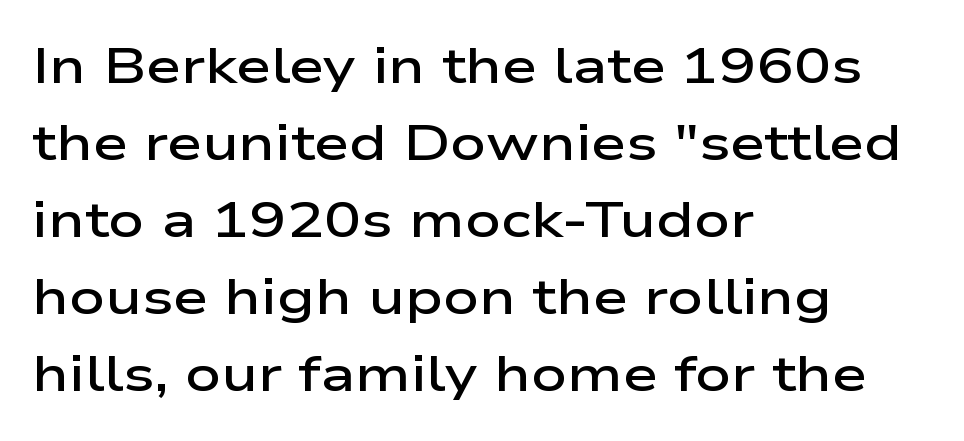
The passage shown is not underscored anywhere. Heft: intermediate — a semibold. These lines were composed using upright roman letters. A classic flush-left, rag-right setting is used for this passage.
